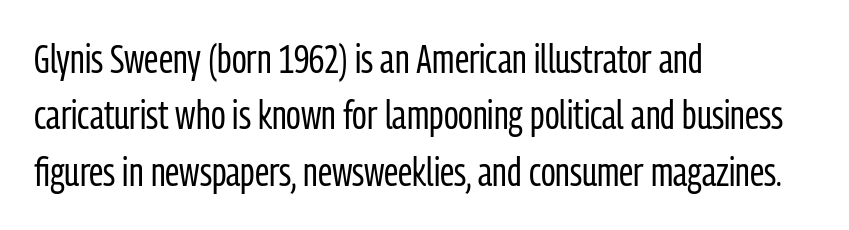
{"serif": "no", "italic": "no", "bold": "no", "weight": "regular", "width": "condensed", "stroke_contrast": "low", "x_height": "medium", "monospaced": "no", "underline": "no", "align": "left", "line_spacing": "normal", "line_spacing_ratio": 1.41, "letter_spacing": "normal", "letter_spacing_em": 0.0, "glyph_px": 40}
